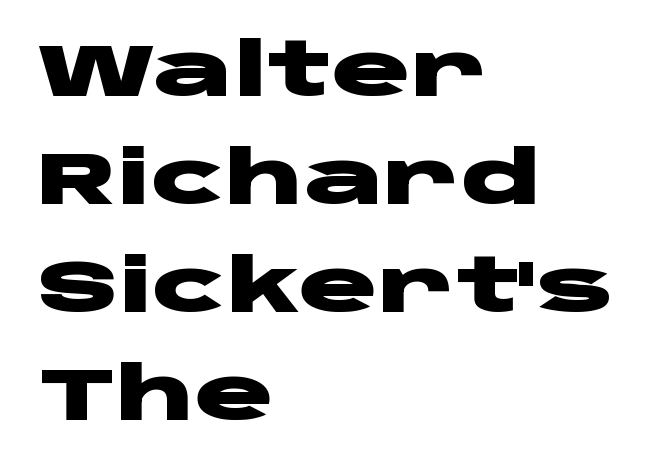
I'd call this a sans setting — the letters go barefoot. The passage shown is emphatically bold. The typography opts for an upright posture over an oblique one. Beneath every word, the page is bare.
